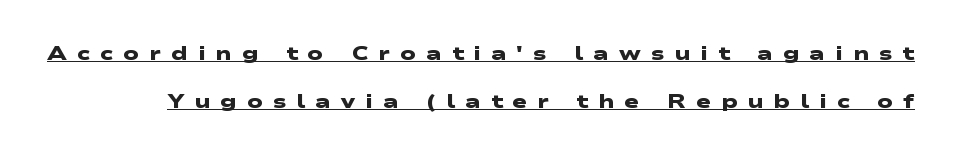
The image shows 20 px bold type; set loose line spacing (2.42x), unusually wide letter spacing (+0.5 em), underlined.
